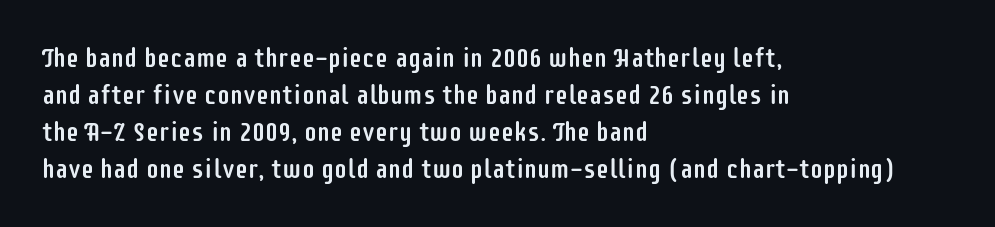
The image shows 26 px text type, upright; set left-aligned, normal line spacing (1.42x), normal letter spacing, not underlined.
